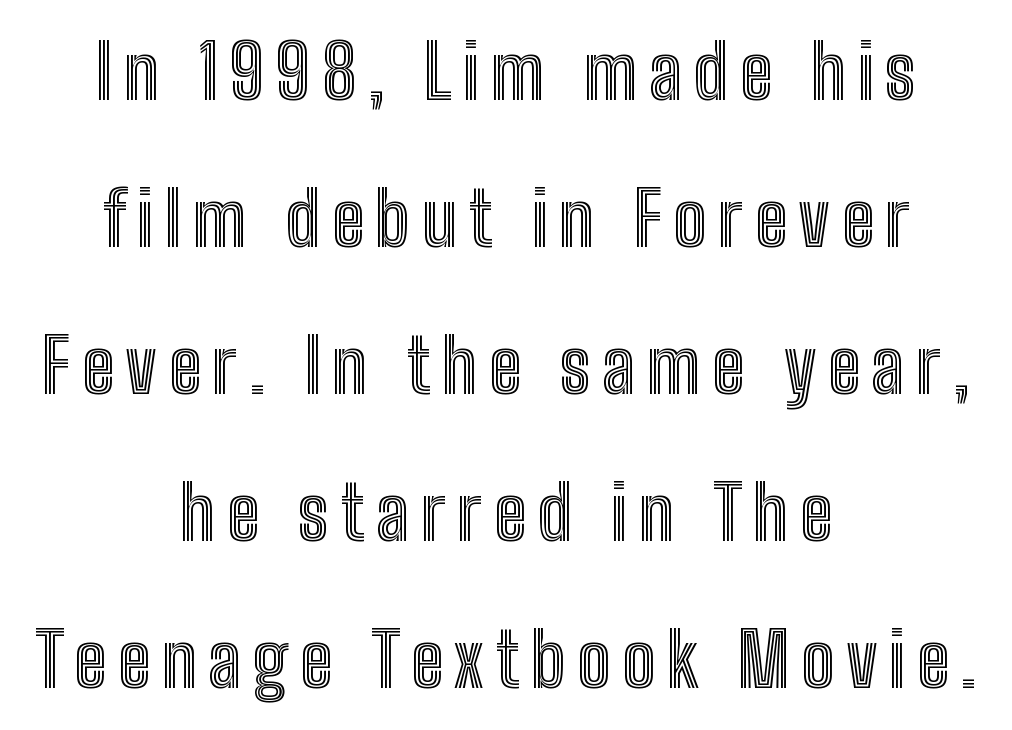
The image shows 75 px condensed type, upright; set centered, loose line spacing (1.96x), not underlined; a medium x-height.
